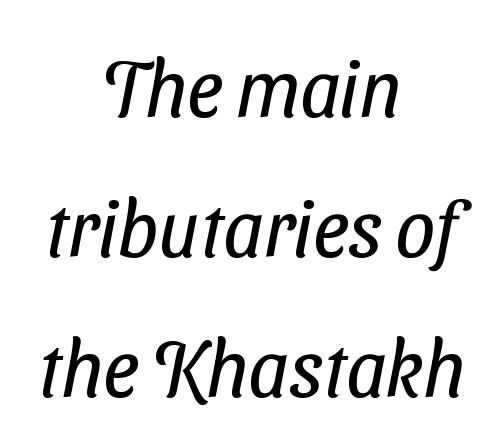
The image shows 79 px regular-weight, condensed sans-serif type; set centered, line spacing 1.77x, normal letter spacing, not underlined; low stroke contrast and a medium x-height.
